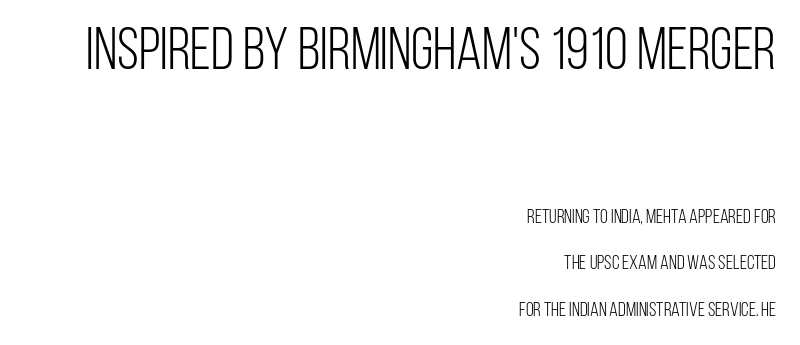
{"serif": "no", "italic": "no", "bold": "no", "weight": "light", "width": "condensed", "stroke_contrast": "low", "x_height": "large", "monospaced": "no", "underline": "no", "align": "right", "line_spacing": "loose", "line_spacing_ratio": 2.32, "letter_spacing": "normal", "letter_spacing_em": 0.0, "larger_block": "first", "size_ratio": 2.95, "glyph_px": 59}
